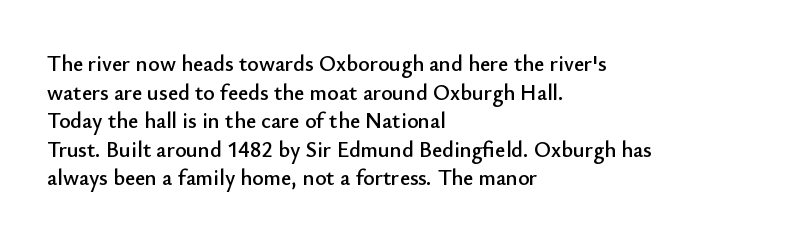
The image shows 22 px text type, upright; set left-aligned, normal line spacing (1.3x), normal letter spacing, not underlined.
